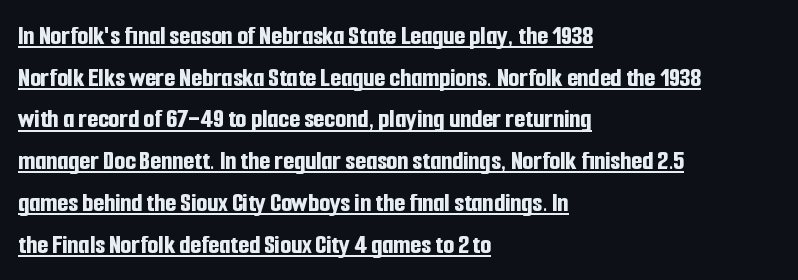
{"serif": "no", "italic": "no", "bold": "yes", "weight": "bold", "width": "condensed", "stroke_contrast": "low", "x_height": "medium", "monospaced": "no", "underline": "yes", "align": "left", "line_spacing": "normal", "line_spacing_ratio": 1.49, "letter_spacing": "normal", "letter_spacing_em": 0.0, "glyph_px": 28}
